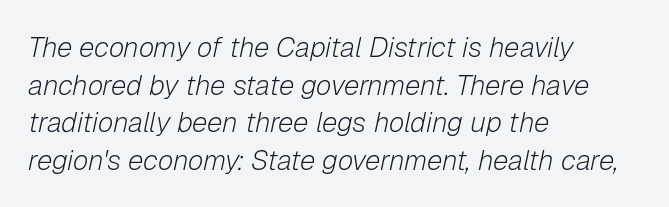
{"italic": "yes", "lean": "right", "slant_degrees": 12, "bold": "no", "weight": "light", "width": "normal", "stroke_contrast": "low", "x_height": "medium", "monospaced": "no", "underline": "no", "align": "left", "line_spacing": "normal", "line_spacing_ratio": 1.34, "letter_spacing": "normal", "letter_spacing_em": 0.0, "glyph_px": 28}
